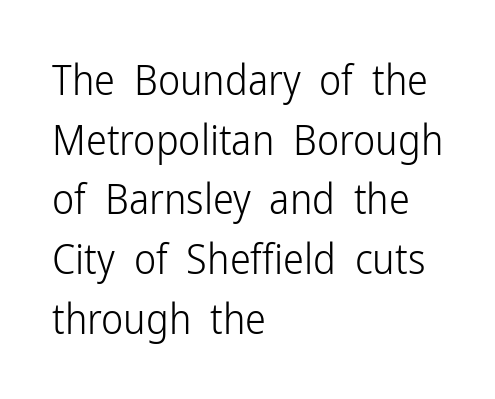
Q: Is the text bold? A: No.
Q: Is the text italic (slanted)? A: No, it is upright.
Q: Is the typeface a serif or a sans-serif typeface? A: Sans-serif.
Q: Is the text underlined? A: No.
Q: How is the paragraph aligned? A: Left-aligned.
Q: Is the spacing between letters normal or unusually wide? A: Normal.
Q: Is the spacing between lines tight, normal or loose? A: Normal.
Q: Width (condensed, normal, or wide)? A: Condensed.
Q: Stroke contrast? A: Low.
Q: x-height? A: Medium.
Q: Monospaced? A: No.
